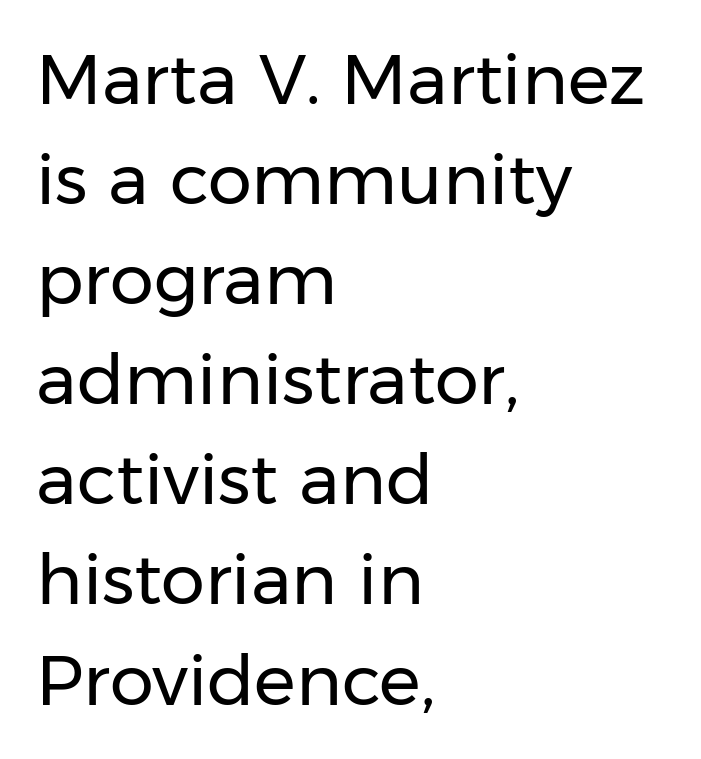
{"serif": "no", "italic": "no", "bold": "no", "weight": "regular", "width": "normal", "stroke_contrast": "low", "x_height": "medium", "monospaced": "no", "underline": "no", "align": "left", "line_spacing": "normal", "line_spacing_ratio": 1.43, "letter_spacing": "normal", "letter_spacing_em": 0.0, "glyph_px": 70}
